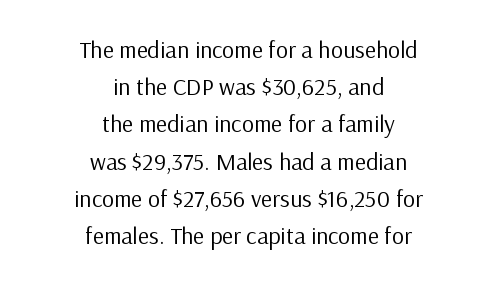
{"italic": "no", "bold": "no", "underline": "no", "align": "center", "line_spacing": "normal", "line_spacing_ratio": 1.55, "letter_spacing": "normal", "letter_spacing_em": 0.0, "glyph_px": 24}
